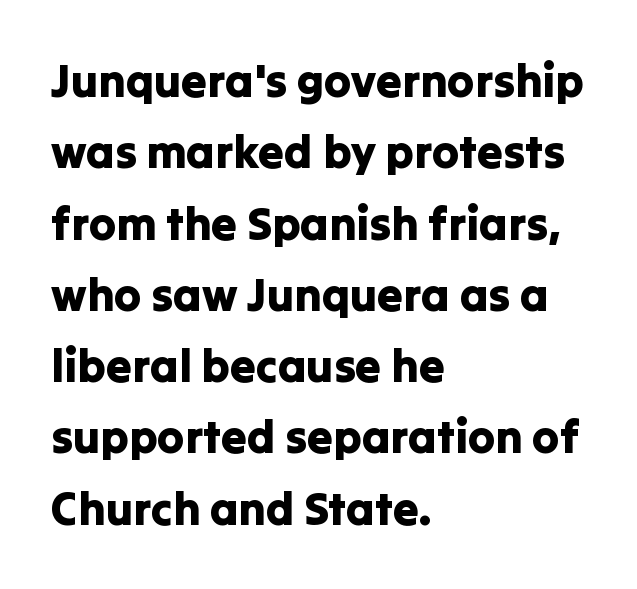
Notice how descenders clear the ascenders below comfortably — that's standard leading. Unmarked baselines from the first word to the last. Nobody touched the tracking dial on this one. This sample is left-justified, so line endings fall wherever the words run out.
